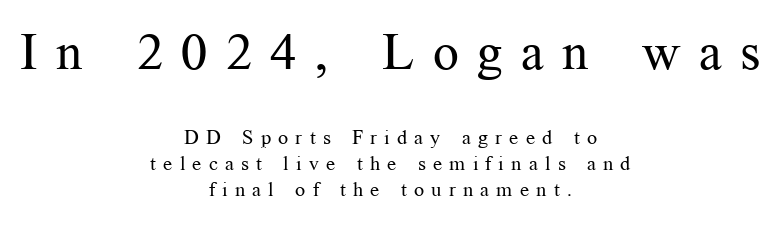
Heaviness? Minimal to ordinary, like unemphasized prose. The passage shown has open, widely tracked lettering throughout. Tall strokes in this sample are plumb rather than angled. A student would notice the top passage is typeset larger than what follows. Where is the straight margin? There isn't one; the lines are centered. Any mark beneath the type? The region is blank.
